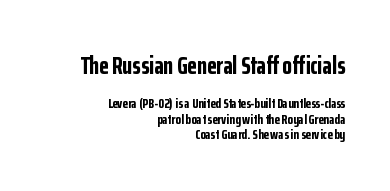
Q: Is the text bold? A: Yes.
Q: Is the text italic (slanted)? A: No, it is upright.
Q: Is the text underlined? A: No.
Q: How is the paragraph aligned? A: Right-aligned.
Q: Is the spacing between letters normal or unusually wide? A: Normal.
Q: Is the spacing between lines tight, normal or loose? A: Tight.
Q: Which block of text is set in a larger size, the first (top) or the second (bottom)? A: The first (top) one.
